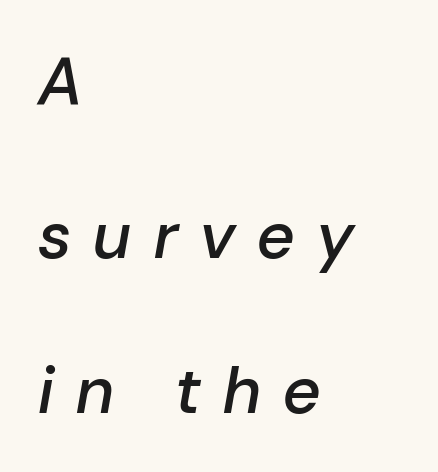
{"italic": "yes", "lean": "right", "slant_degrees": 10, "bold": "semi", "weight": "semibold", "width": "normal", "stroke_contrast": "low", "x_height": "medium", "monospaced": "no", "underline": "no", "align": "left", "line_spacing": "loose", "line_spacing_ratio": 2.34, "letter_spacing": "wide", "letter_spacing_em": 0.34, "glyph_px": 66}
